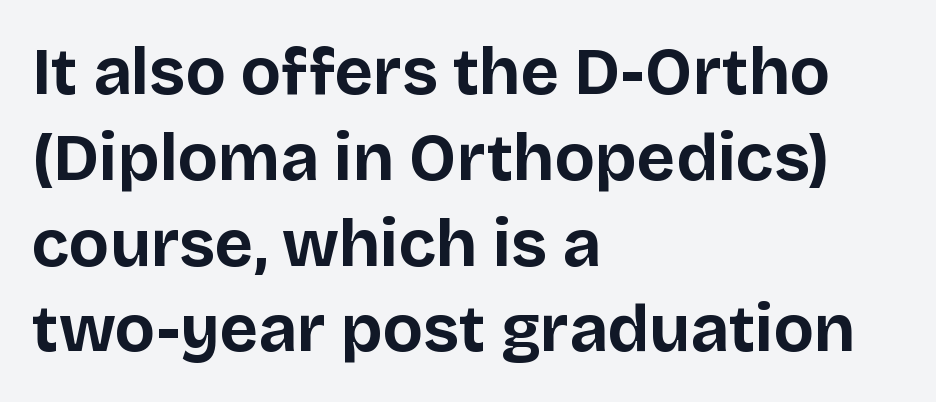
Q: Is the text bold? A: Yes.
Q: Is the text italic (slanted)? A: No, it is upright.
Q: Is the typeface a serif or a sans-serif typeface? A: Sans-serif.
Q: Is the text underlined? A: No.
Q: How is the paragraph aligned? A: Left-aligned.
Q: Is the spacing between letters normal or unusually wide? A: Normal.
Q: Is the spacing between lines tight, normal or loose? A: Normal.
Q: Width (condensed, normal, or wide)? A: Normal.
Q: Stroke contrast? A: Low.
Q: x-height? A: Large.
Q: Monospaced? A: No.
